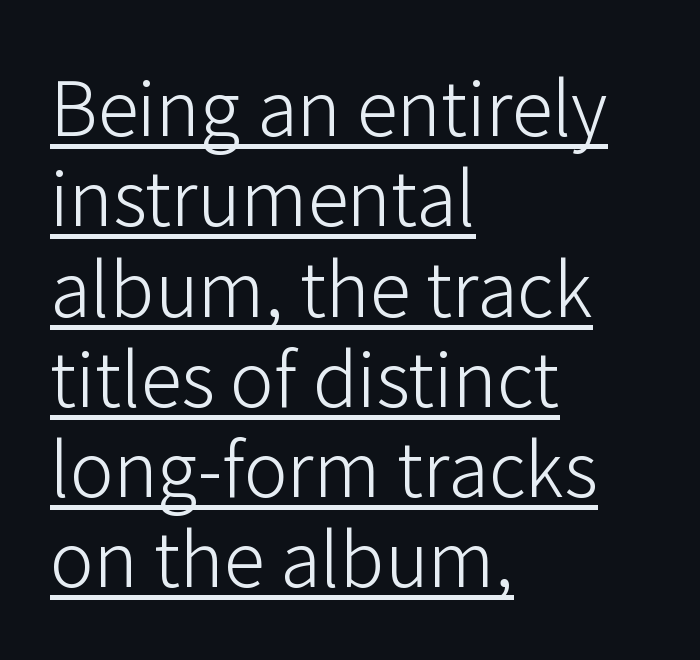
The image shows 74 px light sans-serif type, upright; set left-aligned, line spacing 1.22x, normal letter spacing, underlined; low stroke contrast and a medium x-height.
